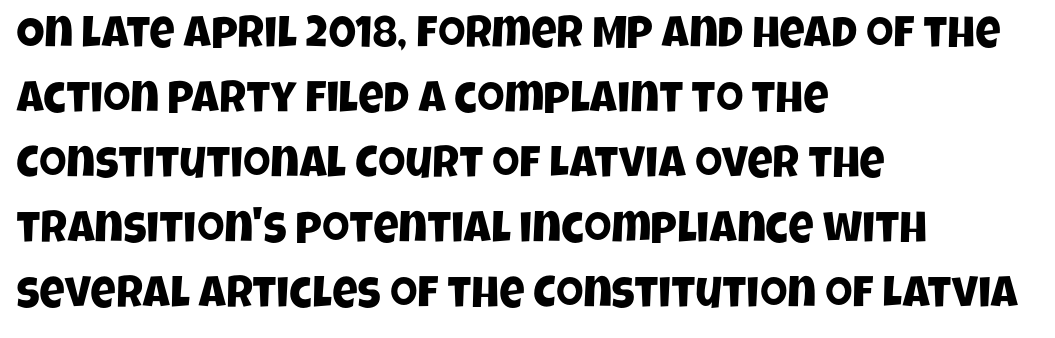
The image shows 44 px condensed sans-serif type; set left-aligned, normal line spacing (1.48x), normal letter spacing, not underlined; low stroke contrast and a large x-height.
